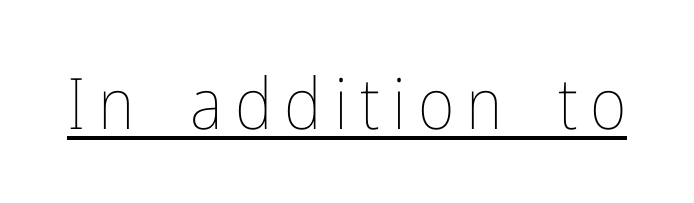
The image shows 71 px thin, condensed type, upright; set underlined; low stroke contrast and a medium x-height.
